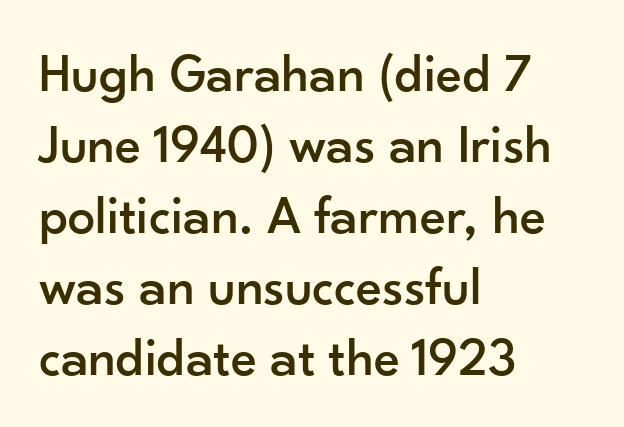
Italic: no, the glyphs are upright roman. Caption: standard tracking, unaltered. Serifs: no, the terminals of the letterforms are clean. Horizontally, the lines are justified to the leading edge only.
